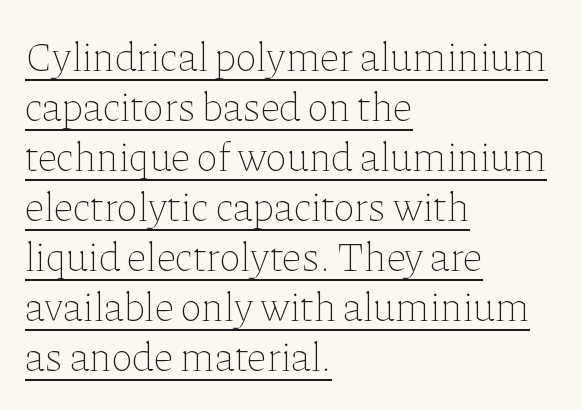
The image shows 41 px thin type, upright; set left-aligned, line spacing 1.22x, normal letter spacing, underlined; low stroke contrast and a medium x-height.
